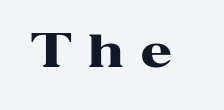
Q: Is the text bold? A: Yes.
Q: Is the text italic (slanted)? A: No, it is upright.
Q: Is the typeface a serif or a sans-serif typeface? A: Serif.
Q: Is the text underlined? A: No.
Q: Is the spacing between letters normal or unusually wide? A: Unusually wide.
Q: Width (condensed, normal, or wide)? A: Wide.
Q: Stroke contrast? A: High.
Q: x-height? A: Medium.
Q: Monospaced? A: No.
